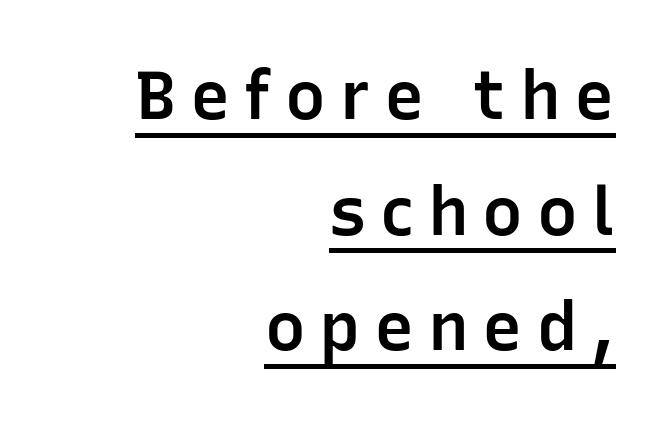
{"serif": "no", "italic": "no", "bold": "semi", "weight": "semibold", "width": "normal", "stroke_contrast": "low", "x_height": "medium", "monospaced": "no", "underline": "yes", "align": "right", "line_spacing": "normal", "line_spacing_ratio": 1.7, "letter_spacing": "wide", "letter_spacing_em": 0.2, "glyph_px": 68}
